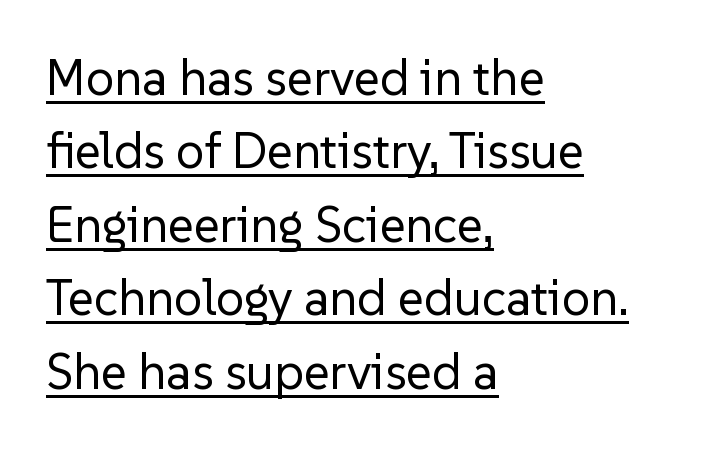
{"serif": "no", "italic": "no", "bold": "no", "weight": "regular", "width": "normal", "stroke_contrast": "low", "x_height": "medium", "monospaced": "no", "underline": "yes", "align": "left", "line_spacing": "normal", "line_spacing_ratio": 1.47, "letter_spacing": "normal", "letter_spacing_em": 0.0, "glyph_px": 50}
